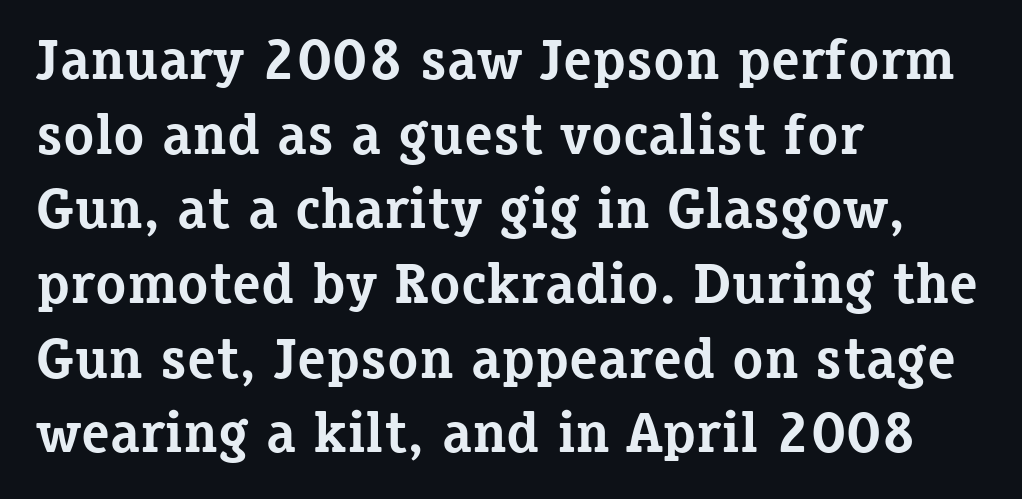
Q: Is the text bold? A: Yes.
Q: Is the text italic (slanted)? A: No, it is upright.
Q: Is the typeface a serif or a sans-serif typeface? A: Serif.
Q: Is the text underlined? A: No.
Q: How is the paragraph aligned? A: Left-aligned.
Q: Is the spacing between letters normal or unusually wide? A: Normal.
Q: Is the spacing between lines tight, normal or loose? A: Normal.
Q: Width (condensed, normal, or wide)? A: Normal.
Q: Stroke contrast? A: Low.
Q: x-height? A: Medium.
Q: Monospaced? A: No.
